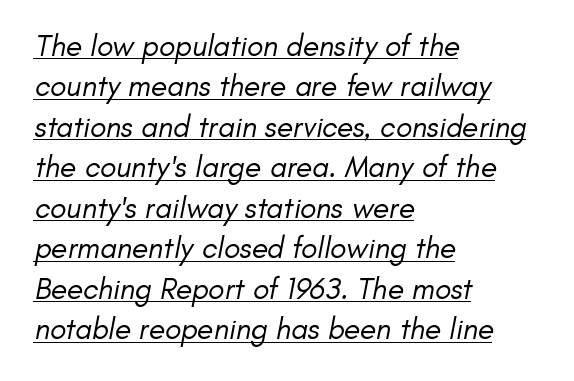
Q: Is the text bold? A: No.
Q: Is the typeface a serif or a sans-serif typeface? A: Sans-serif.
Q: Is the text underlined? A: Yes.
Q: How is the paragraph aligned? A: Left-aligned.
Q: Is the spacing between letters normal or unusually wide? A: Normal.
Q: Is the spacing between lines tight, normal or loose? A: Normal.
Q: Width (condensed, normal, or wide)? A: Normal.
Q: Stroke contrast? A: Low.
Q: x-height? A: Small.
Q: Monospaced? A: No.
